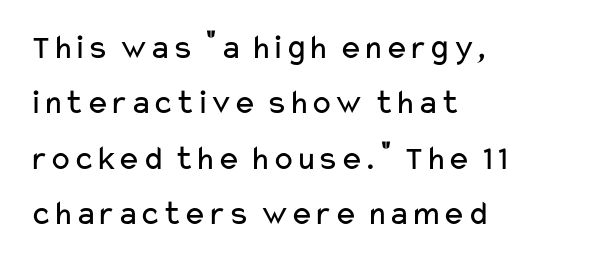
The image shows 35 px regular-weight, wide sans-serif type, upright; set left-aligned, normal line spacing (1.58x), normal letter spacing, not underlined; low stroke contrast and a medium x-height.
